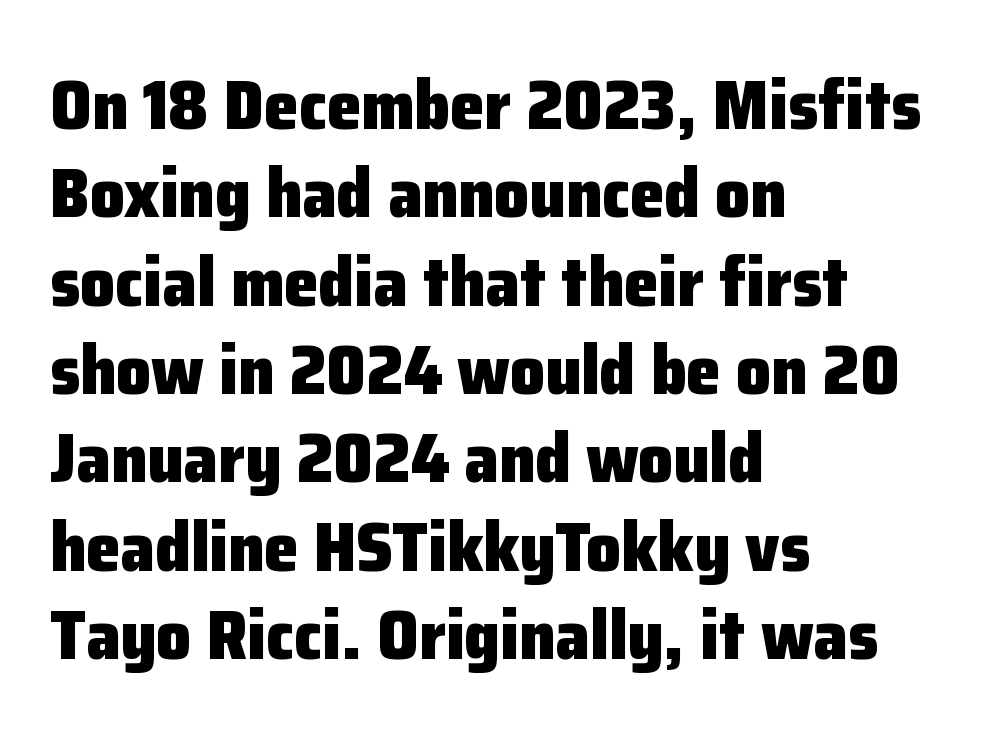
Q: Is the text bold? A: Yes.
Q: Is the text italic (slanted)? A: No, it is upright.
Q: Is the typeface a serif or a sans-serif typeface? A: Sans-serif.
Q: Is the text underlined? A: No.
Q: How is the paragraph aligned? A: Left-aligned.
Q: Is the spacing between letters normal or unusually wide? A: Normal.
Q: Is the spacing between lines tight, normal or loose? A: Normal.
Q: Width (condensed, normal, or wide)? A: Normal.
Q: Stroke contrast? A: Low.
Q: x-height? A: Medium.
Q: Monospaced? A: No.
